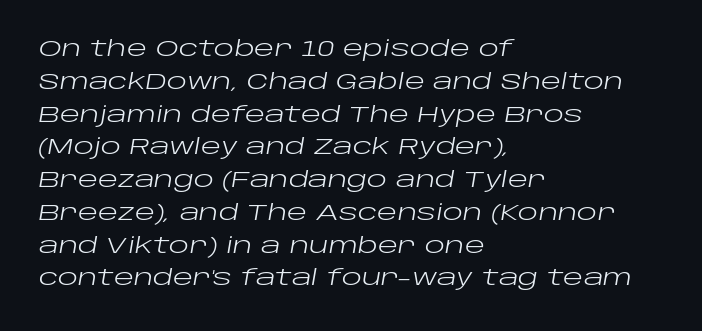
Visually the block forms a straight wall on the left and a jagged coastline on the right. Students, note that the glyphs here touch the page at normal intervals. Slant detected: the letters are inclined. No heavy texture on the line: the type isn't bold. A clean baseline with only descenders dipping below it.
